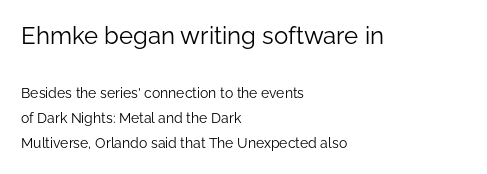
Q: Is the text bold? A: No.
Q: Is the text italic (slanted)? A: No, it is upright.
Q: Is the text underlined? A: No.
Q: How is the paragraph aligned? A: Left-aligned.
Q: Is the spacing between letters normal or unusually wide? A: Normal.
Q: Which block of text is set in a larger size, the first (top) or the second (bottom)? A: The first (top) one.
